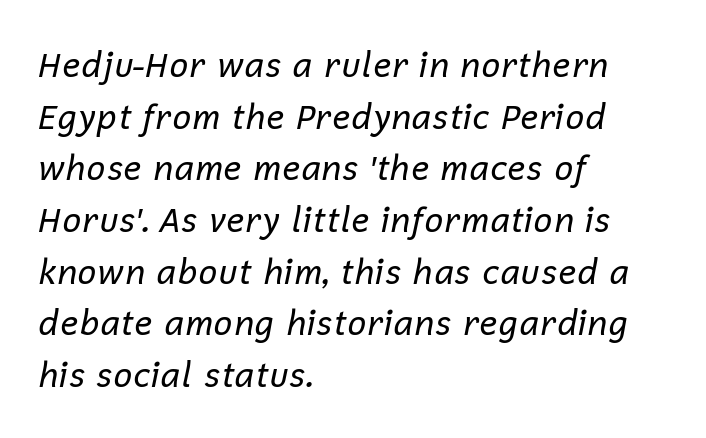
{"italic": "yes", "lean": "right", "slant_degrees": 12, "bold": "no", "weight": "regular", "width": "normal", "stroke_contrast": "low", "x_height": "medium", "monospaced": "no", "underline": "no", "align": "left", "line_spacing": "normal", "line_spacing_ratio": 1.52, "letter_spacing": "normal", "letter_spacing_em": 0.0, "glyph_px": 34}
